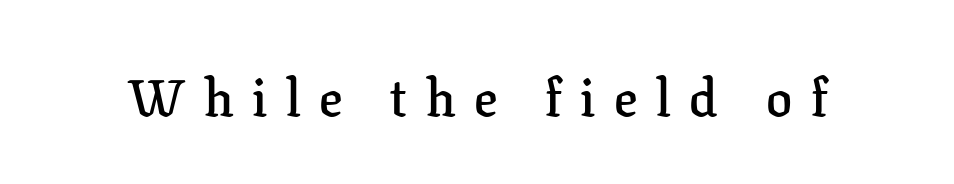
The image shows 52 px semibold serif type, upright; set unusually wide letter spacing (+0.36 em), not underlined; low stroke contrast and a medium x-height.
